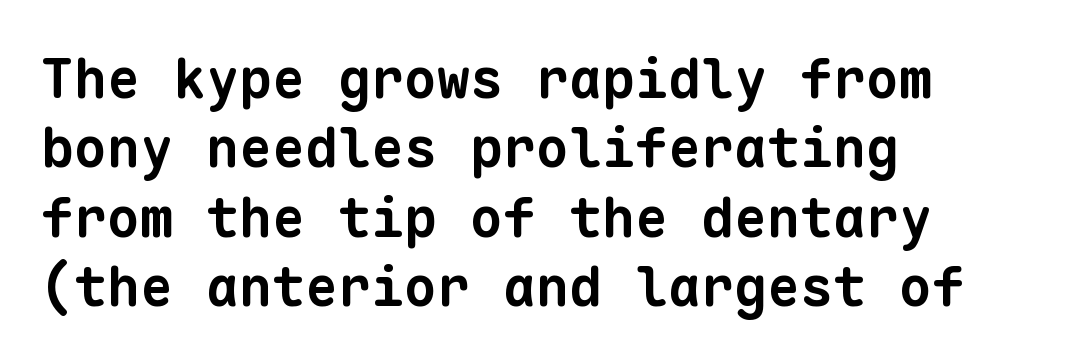
Q: Is the text bold? A: Yes.
Q: Is the typeface a serif or a sans-serif typeface? A: Sans-serif.
Q: Is the text underlined? A: No.
Q: How is the paragraph aligned? A: Left-aligned.
Q: Is the spacing between letters normal or unusually wide? A: Normal.
Q: Is the spacing between lines tight, normal or loose? A: Normal.
Q: Width (condensed, normal, or wide)? A: Normal.
Q: Stroke contrast? A: Low.
Q: x-height? A: Medium.
Q: Monospaced? A: Yes.
